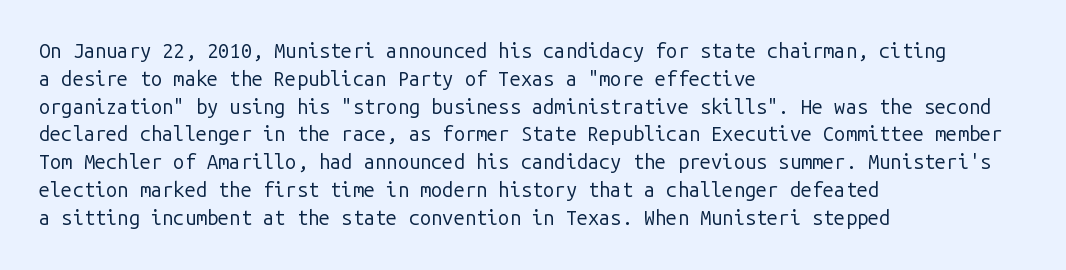
Q: Is the text bold? A: No.
Q: Is the text italic (slanted)? A: No, it is upright.
Q: Is the text underlined? A: No.
Q: How is the paragraph aligned? A: Left-aligned.
Q: Is the spacing between letters normal or unusually wide? A: Normal.
Q: Is the spacing between lines tight, normal or loose? A: Normal.
